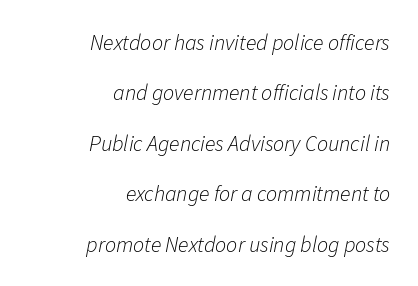
{"italic": "yes", "lean": "right", "slant_degrees": 11, "bold": "no", "underline": "no", "align": "right", "line_spacing": "loose", "line_spacing_ratio": 2.29, "letter_spacing": "normal", "letter_spacing_em": 0.0, "glyph_px": 22}
